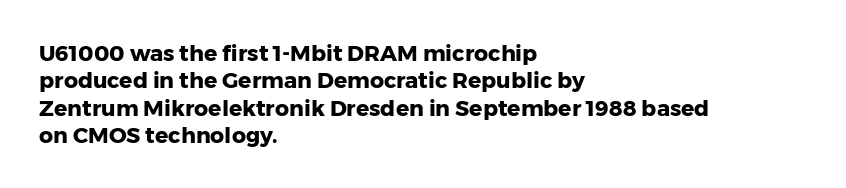
Q: Is the text bold? A: Yes.
Q: Is the text italic (slanted)? A: No, it is upright.
Q: Is the text underlined? A: No.
Q: How is the paragraph aligned? A: Left-aligned.
Q: Is the spacing between letters normal or unusually wide? A: Normal.
